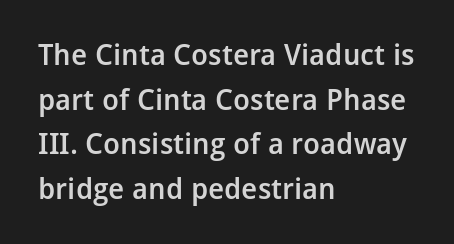
The image shows 29 px semibold sans-serif type, upright; set left-aligned, normal line spacing (1.54x), normal letter spacing, not underlined; low stroke contrast and a medium x-height.
